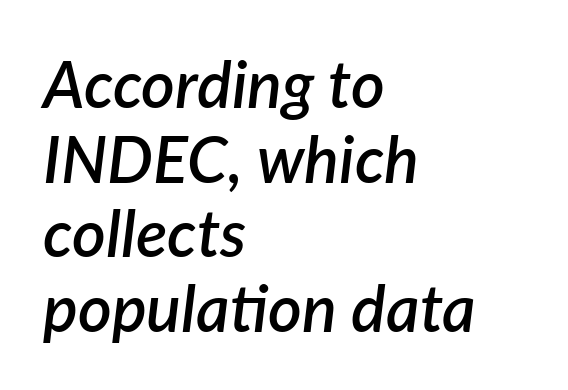
Q: Is the text bold? A: Semi-bold.
Q: Is the text italic (slanted)? A: Yes, it leans right by about 7 degrees.
Q: Is the text underlined? A: No.
Q: How is the paragraph aligned? A: Left-aligned.
Q: Is the spacing between letters normal or unusually wide? A: Normal.
Q: Is the spacing between lines tight, normal or loose? A: Tight.
Q: Width (condensed, normal, or wide)? A: Normal.
Q: Stroke contrast? A: Low.
Q: x-height? A: Medium.
Q: Monospaced? A: No.
